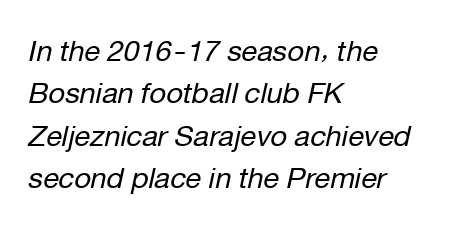
{"italic": "yes", "lean": "right", "slant_degrees": 12, "bold": "no", "weight": "regular", "width": "normal", "stroke_contrast": "low", "x_height": "medium", "monospaced": "no", "underline": "no", "align": "left", "line_spacing": "normal", "line_spacing_ratio": 1.46, "letter_spacing": "normal", "letter_spacing_em": 0.0, "glyph_px": 29}
